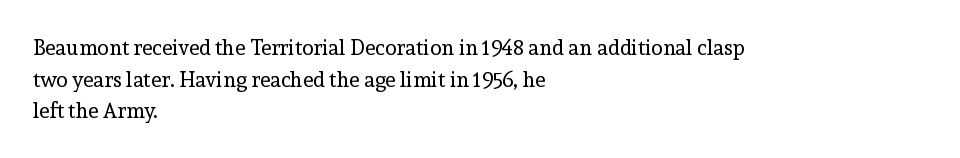
{"italic": "no", "bold": "no", "underline": "no", "align": "left", "line_spacing": "normal", "line_spacing_ratio": 1.51, "letter_spacing": "normal", "letter_spacing_em": 0.0, "glyph_px": 21}
